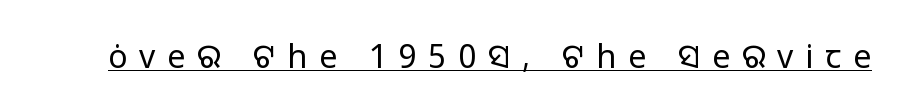
Varying glyph widths throughout — classic text-font behaviour. The font's upright variant was chosen for this text. The letters look calm and open, with moderate or lighter stems. The face used here is rendered with a markedly widened letterfit. You can tell from the bare stems that sans-serif type was used.
